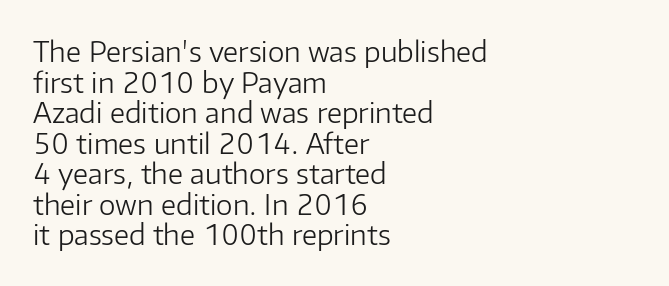
Q: Is the text bold? A: No.
Q: Is the text italic (slanted)? A: No, it is upright.
Q: Is the typeface a serif or a sans-serif typeface? A: Sans-serif.
Q: Is the text underlined? A: No.
Q: How is the paragraph aligned? A: Left-aligned.
Q: Is the spacing between letters normal or unusually wide? A: Normal.
Q: Is the spacing between lines tight, normal or loose? A: Tight.
Q: Width (condensed, normal, or wide)? A: Normal.
Q: Stroke contrast? A: Low.
Q: x-height? A: Medium.
Q: Monospaced? A: No.
